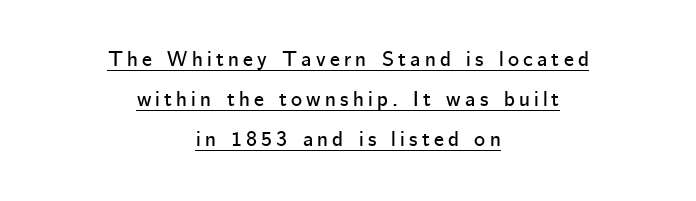
Caption: expanded tracking, letters set apart. These characters rest on top of a visible drawn line. Every character sits straight up, as roman type does. Visually the block forms a symmetrical silhouette, jagged on both flanks. Rows of type keep a wide berth in the vertical direction.
